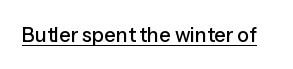
The letters stand upright; this is a roman face. Tracking here is standard; glyphs follow each other at the usual distance. Descenders here cross a horizontal rule under the line.
